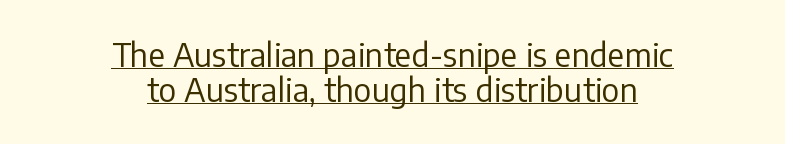
{"serif": "no", "italic": "no", "bold": "no", "weight": "regular", "width": "normal", "stroke_contrast": "low", "x_height": "medium", "monospaced": "no", "underline": "yes", "align": "center", "line_spacing": "tight", "line_spacing_ratio": 1.08, "letter_spacing": "normal", "letter_spacing_em": 0.0, "glyph_px": 32}
